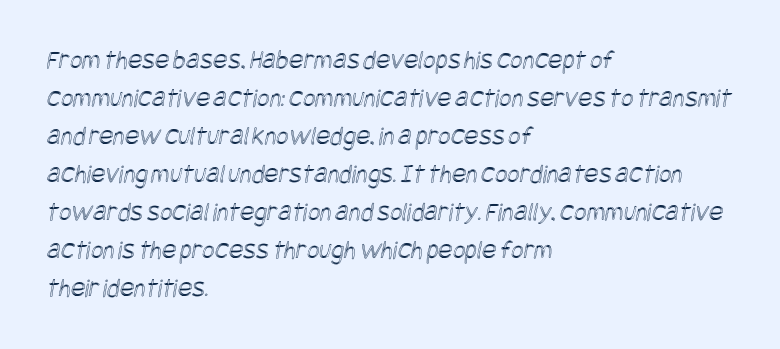
{"underline": "no", "align": "left", "line_spacing": "normal", "line_spacing_ratio": 1.41, "letter_spacing": "normal", "letter_spacing_em": 0.0, "glyph_px": 27}
